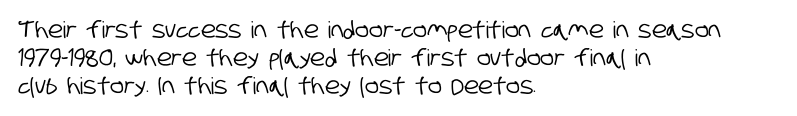
Q: Is the text underlined? A: No.
Q: How is the paragraph aligned? A: Left-aligned.
Q: Is the spacing between letters normal or unusually wide? A: Normal.
